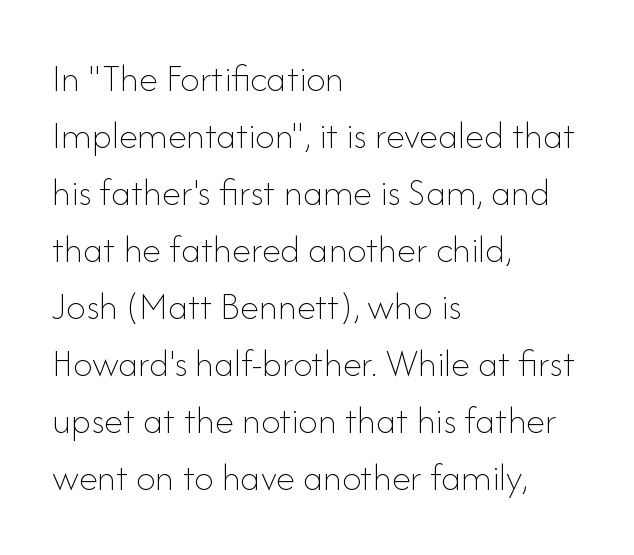
The image shows 39 px thin type, upright; set left-aligned, normal line spacing (1.46x), normal letter spacing, not underlined; low stroke contrast and a small x-height.
